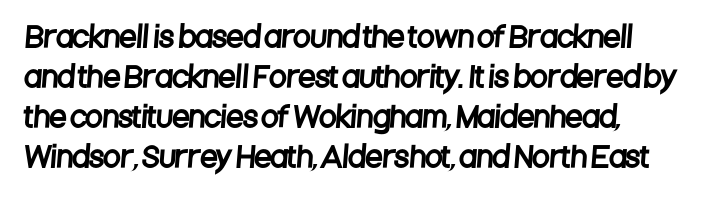
Q: Is the typeface a serif or a sans-serif typeface? A: Sans-serif.
Q: Is the text underlined? A: No.
Q: Is the spacing between letters normal or unusually wide? A: Normal.
Q: Is the spacing between lines tight, normal or loose? A: Normal.
Q: Width (condensed, normal, or wide)? A: Condensed.
Q: Stroke contrast? A: Low.
Q: x-height? A: Large.
Q: Monospaced? A: No.
